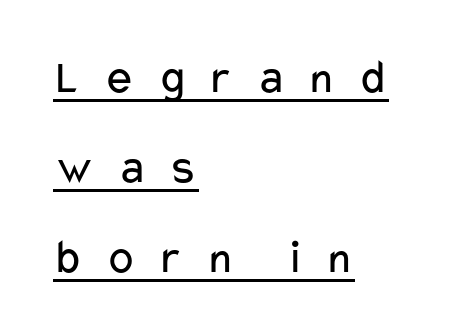
{"serif": "no", "italic": "no", "bold": "no", "weight": "regular", "width": "wide", "stroke_contrast": "low", "x_height": "medium", "monospaced": "no", "underline": "yes", "align": "left", "line_spacing_ratio": 1.88, "letter_spacing": "wide", "letter_spacing_em": 0.42, "glyph_px": 48}
